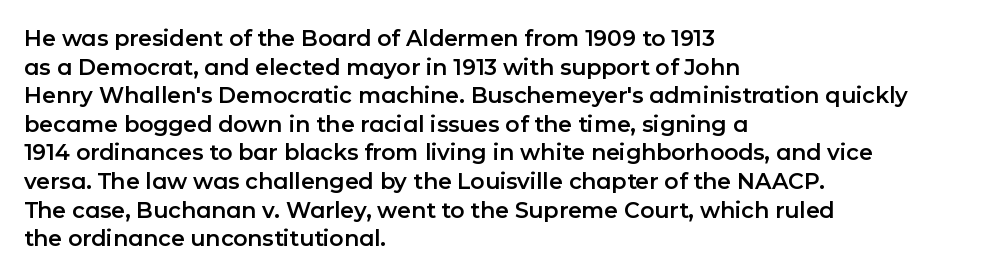
A normal amount of white space separates one row of letters from the next. Unmarked baselines from the first word to the last. These lines were composed using upright roman letters. Compared with typical body copy, the letter spacing here is the same. Line beginnings align vertically; line endings do not.
